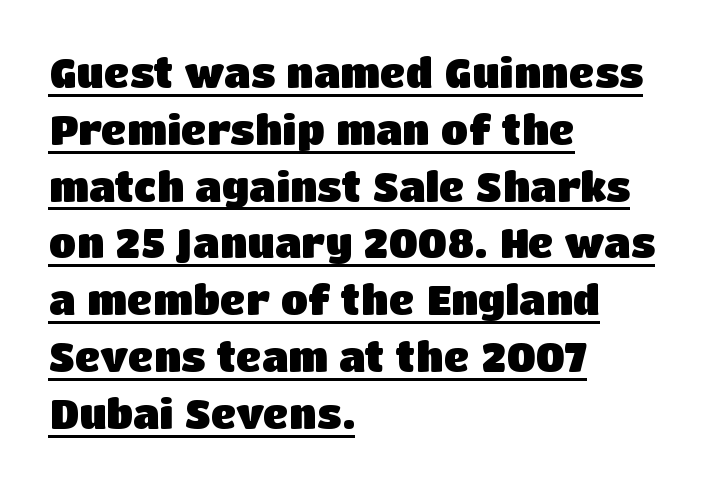
{"serif": "no", "italic": "no", "bold": "yes", "weight": "heavy", "width": "normal", "stroke_contrast": "low", "x_height": "large", "monospaced": "no", "underline": "yes", "align": "left", "line_spacing": "normal", "line_spacing_ratio": 1.42, "letter_spacing": "normal", "letter_spacing_em": 0.0, "glyph_px": 40}
